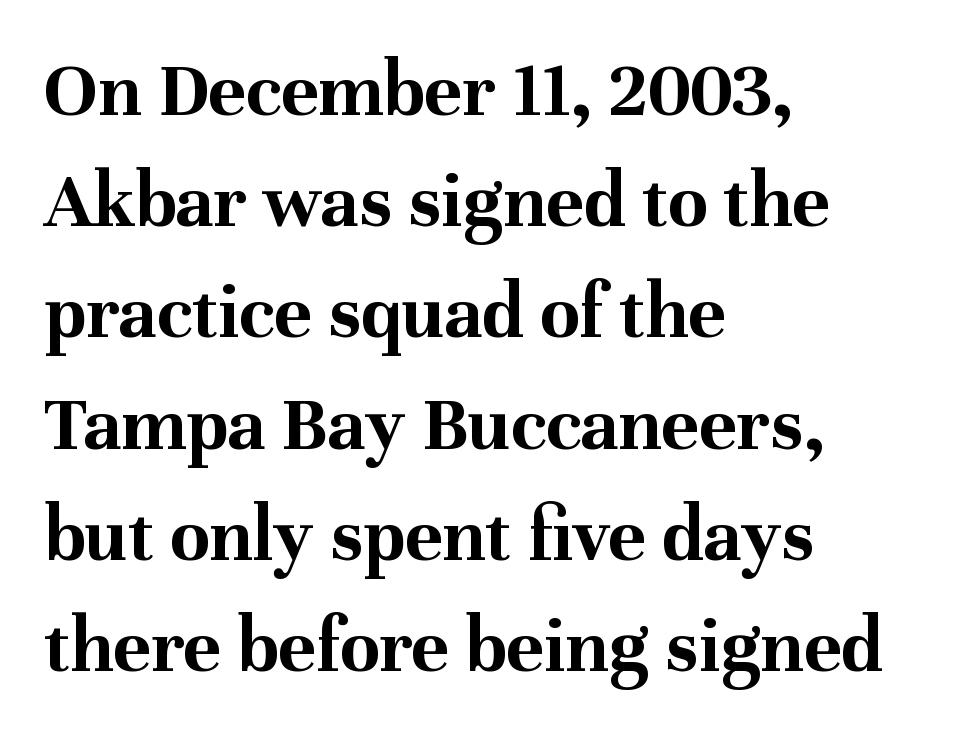
{"serif": "yes", "italic": "no", "bold": "yes", "weight": "bold", "width": "normal", "stroke_contrast": "medium", "x_height": "medium", "monospaced": "no", "underline": "no", "align": "left", "line_spacing": "normal", "line_spacing_ratio": 1.39, "letter_spacing": "normal", "letter_spacing_em": 0.0, "glyph_px": 80}
